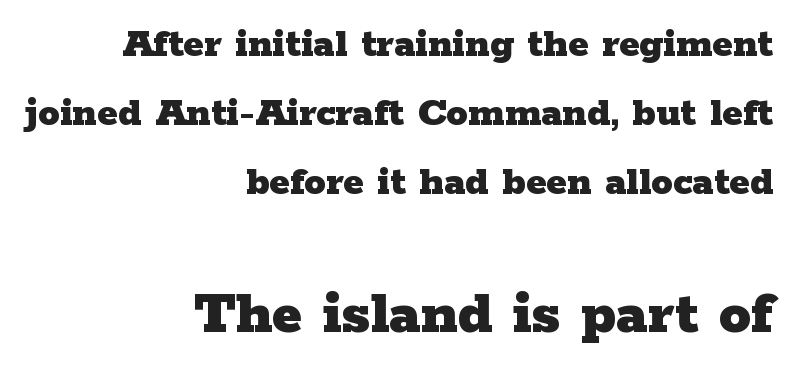
{"serif": "yes", "italic": "no", "bold": "yes", "weight": "heavy", "width": "wide", "stroke_contrast": "low", "x_height": "medium", "monospaced": "no", "underline": "no", "align": "right", "line_spacing": "normal", "line_spacing_ratio": 1.61, "letter_spacing": "normal", "letter_spacing_em": 0.0, "larger_block": "second", "size_ratio": 1.49, "glyph_px": 64}
